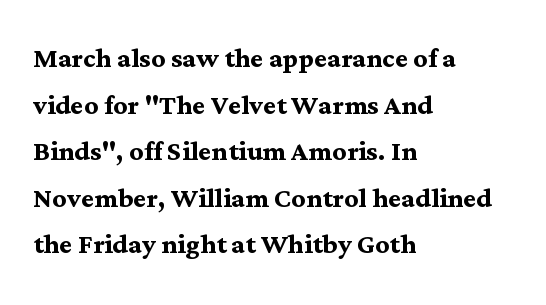
{"serif": "yes", "italic": "no", "bold": "yes", "weight": "semibold", "width": "normal", "stroke_contrast": "medium", "x_height": "medium", "monospaced": "no", "underline": "no", "align": "left", "line_spacing": "normal", "line_spacing_ratio": 1.33, "letter_spacing": "normal", "letter_spacing_em": 0.0, "glyph_px": 35}
